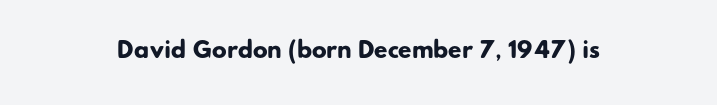
Q: Is the text bold? A: Yes.
Q: Is the text underlined? A: No.
Q: Is the spacing between letters normal or unusually wide? A: Normal.
